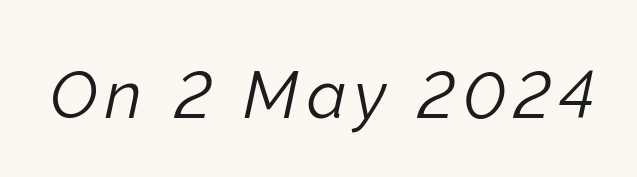
The image shows 66 px light type, italic (leaning right); set not underlined; low stroke contrast and a medium x-height.
